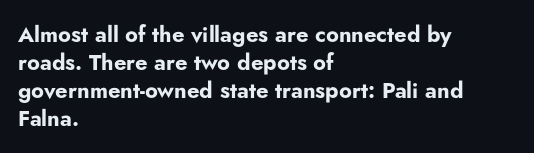
The axis of the letterforms is exactly vertical. Leftover space on each line is placed entirely after the last word. Each row of text sits above clean, open space. Students, note that the glyphs here touch the page at normal intervals.
